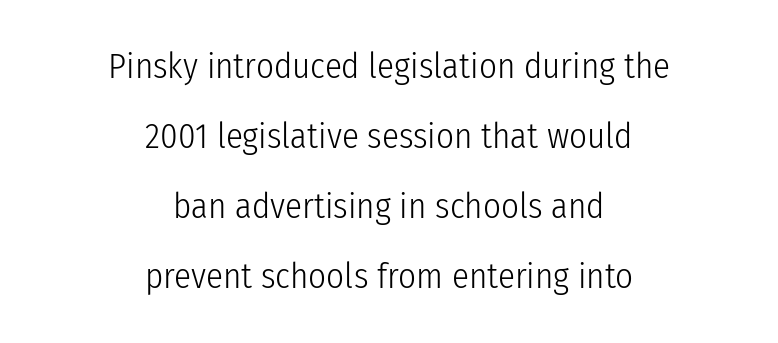
Notice how the passage keeps no hard edge, just a central spine. A light-to-regular cut is what we see here. Here the designer chose a conventional face with non-uniform glyph widths. Each new line begins a long way beneath the previous one. Serif or sans? Sans — the stroke terminals are bare.
